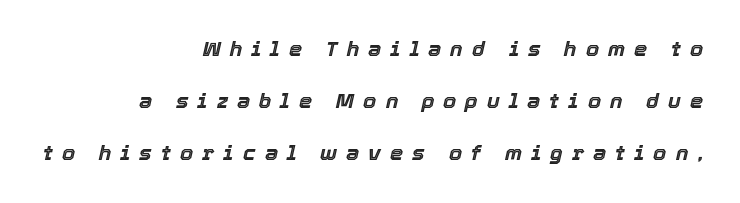
The image shows 21 px text type, italic (leaning right); set right-aligned, loose line spacing (2.48x), unusually wide letter spacing (+0.43 em), not underlined.
